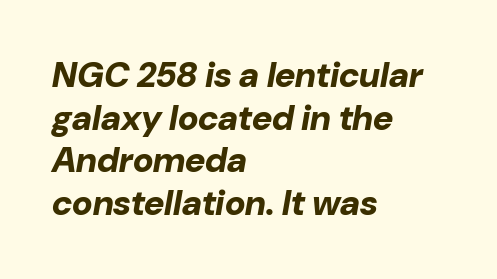
Q: Is the text bold? A: Yes.
Q: Is the text italic (slanted)? A: Yes, it leans right by about 10 degrees.
Q: Is the text underlined? A: No.
Q: How is the paragraph aligned? A: Left-aligned.
Q: Is the spacing between letters normal or unusually wide? A: Normal.
Q: Width (condensed, normal, or wide)? A: Normal.
Q: Stroke contrast? A: Low.
Q: x-height? A: Medium.
Q: Monospaced? A: No.
